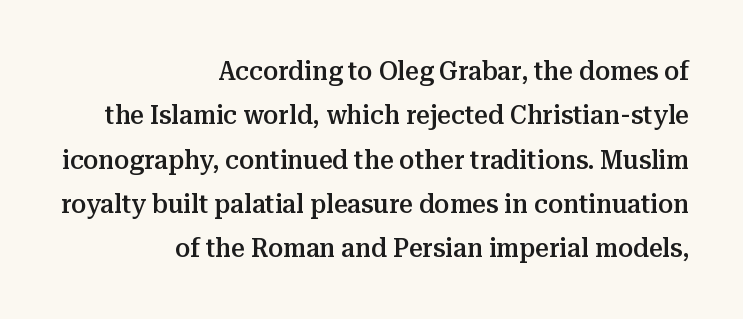
{"italic": "no", "bold": "semi", "underline": "no", "align": "right", "line_spacing": "normal", "line_spacing_ratio": 1.64, "letter_spacing": "normal", "letter_spacing_em": 0.0, "glyph_px": 27}
